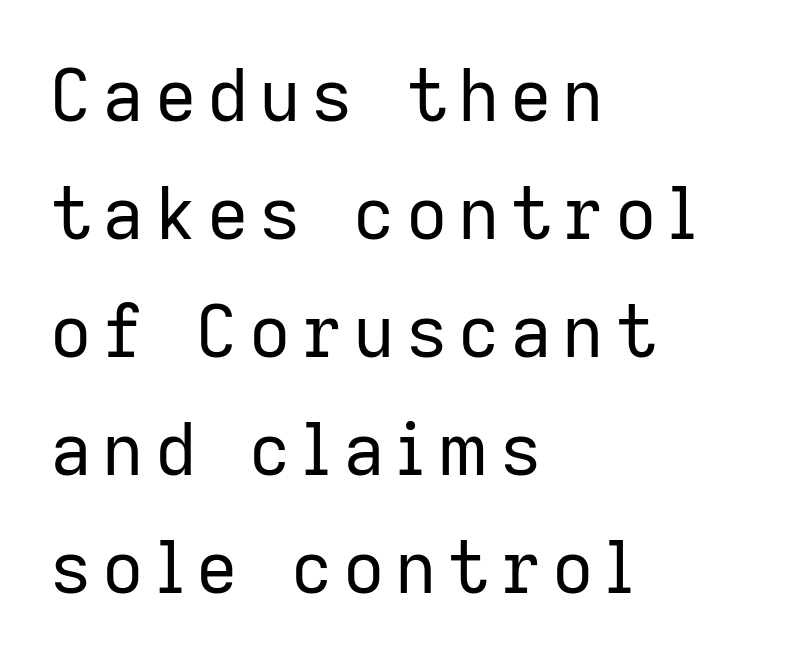
{"serif": "no", "italic": "no", "bold": "no", "weight": "regular", "width": "normal", "stroke_contrast": "low", "x_height": "medium", "monospaced": "no", "underline": "no", "align": "left", "line_spacing": "normal", "line_spacing_ratio": 1.64, "glyph_px": 72}
